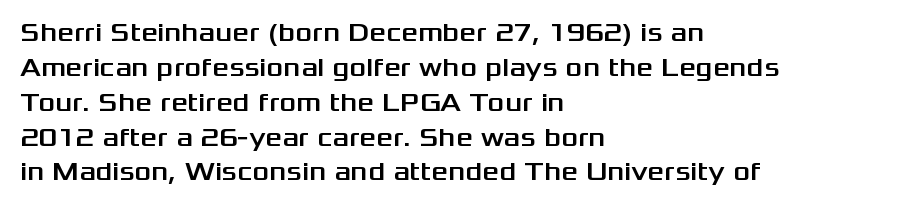
Q: Is the text italic (slanted)? A: No, it is upright.
Q: Is the text underlined? A: No.
Q: How is the paragraph aligned? A: Left-aligned.
Q: Is the spacing between letters normal or unusually wide? A: Normal.
Q: Is the spacing between lines tight, normal or loose? A: Normal.
